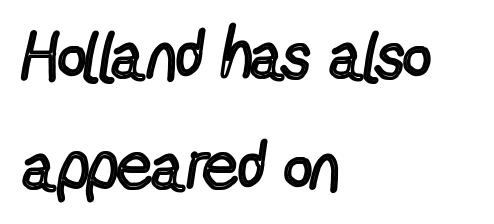
The letters advance in unequal steps, a hallmark of proportional type. Is this a sans? Yes — the strokes have no serifs. Leading: standard.
